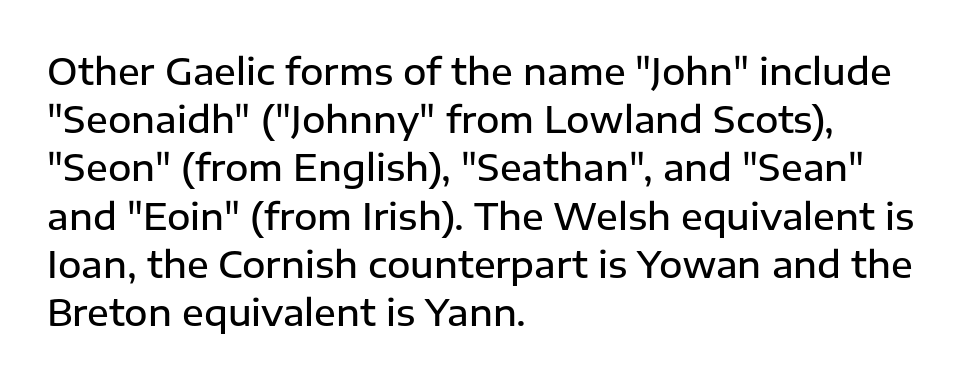
Q: Is the text bold? A: Semi-bold.
Q: Is the text italic (slanted)? A: No, it is upright.
Q: Is the typeface a serif or a sans-serif typeface? A: Sans-serif.
Q: Is the text underlined? A: No.
Q: How is the paragraph aligned? A: Left-aligned.
Q: Is the spacing between letters normal or unusually wide? A: Normal.
Q: Is the spacing between lines tight, normal or loose? A: Normal.
Q: Width (condensed, normal, or wide)? A: Normal.
Q: Stroke contrast? A: Low.
Q: x-height? A: Medium.
Q: Monospaced? A: No.
